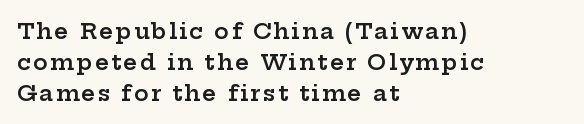
{"italic": "no", "bold": "semi", "underline": "no", "align": "left", "line_spacing": "normal", "line_spacing_ratio": 1.4, "glyph_px": 22}
